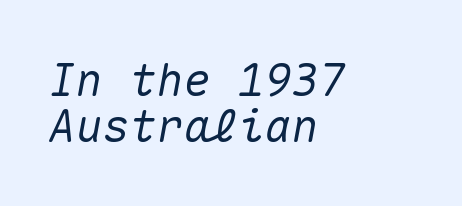
The image shows 45 px text type, italic (leaning right), monospaced; set left-aligned, tight line spacing (1.02x), normal letter spacing, not underlined; medium stroke contrast and a medium x-height.
